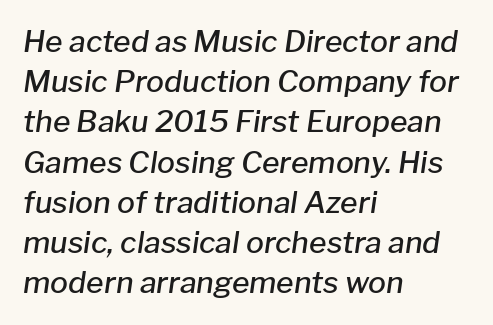
The image shows 30 px semibold type, italic (leaning right); set left-aligned, normal line spacing (1.34x), normal letter spacing, not underlined; low stroke contrast and a medium x-height.
